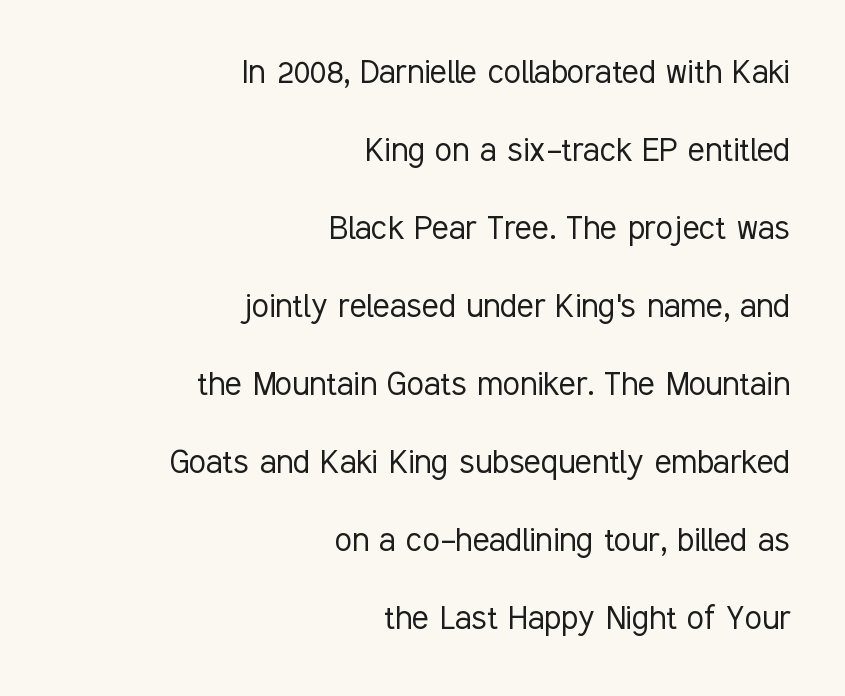
{"serif": "no", "italic": "no", "bold": "no", "weight": "light", "width": "condensed", "stroke_contrast": "low", "x_height": "medium", "monospaced": "no", "underline": "no", "align": "right", "line_spacing": "loose", "line_spacing_ratio": 2.0, "letter_spacing": "normal", "letter_spacing_em": 0.0, "glyph_px": 39}
